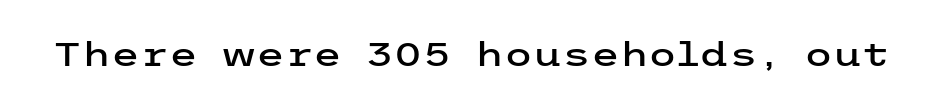
Q: Is the text italic (slanted)? A: No, it is upright.
Q: Is the typeface a serif or a sans-serif typeface? A: Sans-serif.
Q: Is the text underlined? A: No.
Q: Is the spacing between letters normal or unusually wide? A: Normal.
Q: Width (condensed, normal, or wide)? A: Wide.
Q: Stroke contrast? A: Low.
Q: x-height? A: Medium.
